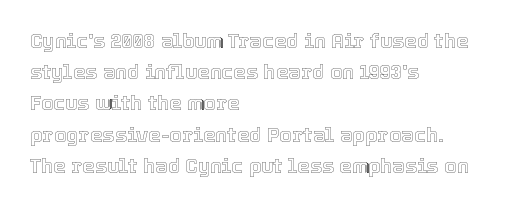
The image shows 20 px text type, upright; set left-aligned, normal line spacing (1.56x), normal letter spacing, not underlined.
